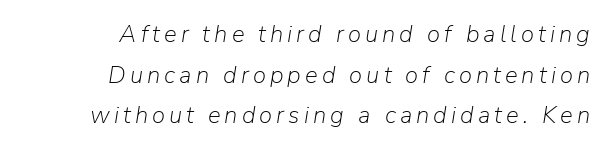
The lines in this sample share a right terminus and differ only in where they begin. Baseline-to-baseline distance is the conventional proportion of letter height. The string is rendered with underlining switched off. A typesetter would mark this as italic. The weight tops out at a normal text grade.
